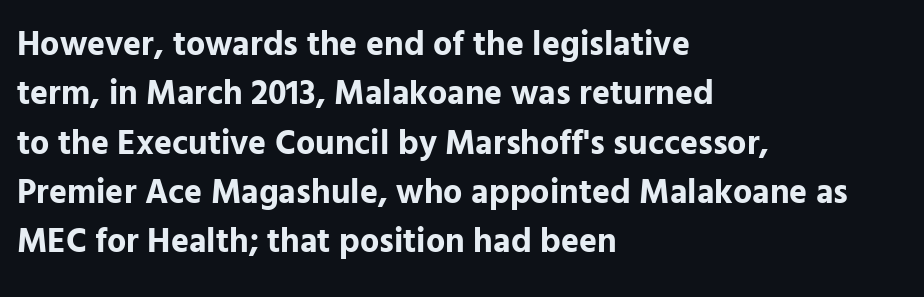
Caption: standard tracking, unaltered. Compared with a centered layout, this one pins lines to the left instead. Type style note: lacks serifs. No word sits above an underline. The rendering uses a bold face; every stroke is thick and dark. Looks like regular typesetting: each glyph gets only the width it needs.
